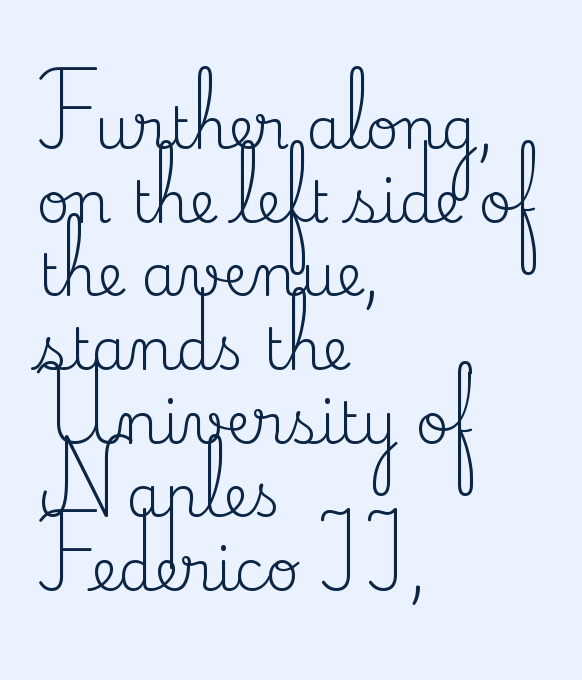
In terms of leading, this rendering sits right in the middle. A classic flush-left, rag-right setting is used for this passage. Little horizontal feet cap the strokes, marking this as serif type. What stands out about the letter spacing? Nothing — it is the standard amount. Stroke mass is kept to a normal reading level or below.
